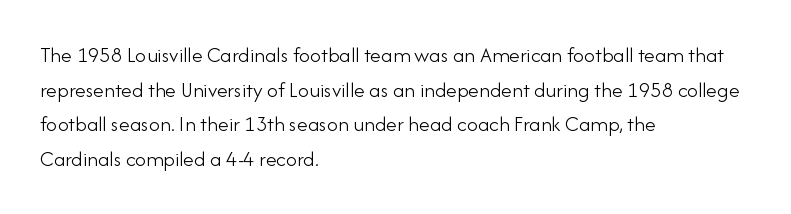
Which margin do the lines hug? The left one — the right edge is uneven. This is roman type, the default non-slanted kind. Summary of vertical rhythm: regular, with standard interline spacing. These glyphs show unthickened strokes, regular width or finer. The rendering keeps characters at their native spacing. The gap between lines stays unmarked.
